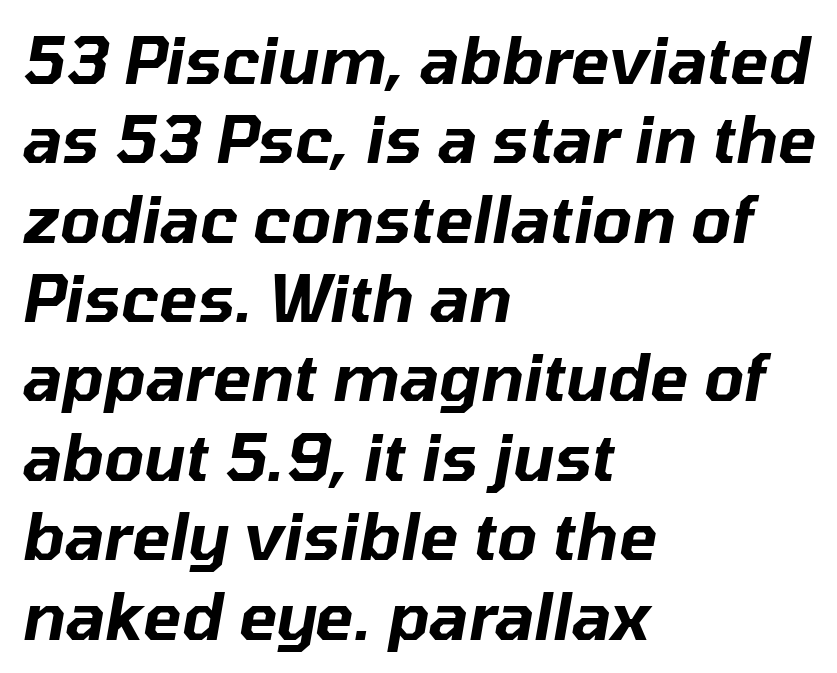
Each letter keeps its own natural width here, so spacing adapts to shape. Compared with typical body copy, the letter spacing here is the same. Each line starts at the same left margin while the right side varies. A bare baseline throughout the passage. This sample uses an oblique cut, with every glyph tilted off the vertical.
